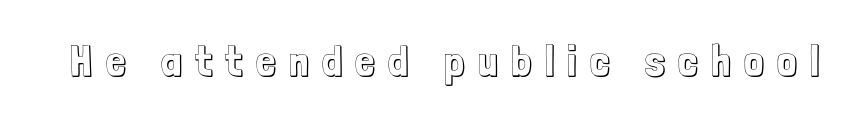
Q: Is the text italic (slanted)? A: No, it is upright.
Q: Is the text underlined? A: No.
Q: Is the spacing between letters normal or unusually wide? A: Unusually wide.
Q: Width (condensed, normal, or wide)? A: Condensed.
Q: x-height? A: Medium.
Q: Monospaced? A: No.
